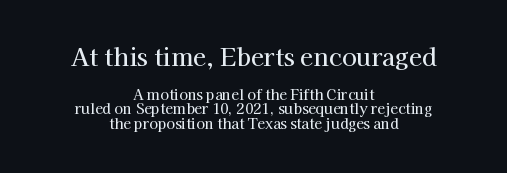
Q: Is the text italic (slanted)? A: No, it is upright.
Q: Is the text underlined? A: No.
Q: How is the paragraph aligned? A: Centered.
Q: Is the spacing between letters normal or unusually wide? A: Normal.
Q: Is the spacing between lines tight, normal or loose? A: Tight.
Q: Which block of text is set in a larger size, the first (top) or the second (bottom)? A: The first (top) one.
